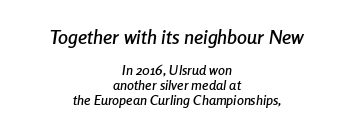
{"italic": "yes", "lean": "right", "slant_degrees": 8, "underline": "no", "align": "center", "line_spacing": "tight", "line_spacing_ratio": 1.06, "letter_spacing": "normal", "letter_spacing_em": 0.0, "larger_block": "first", "size_ratio": 1.43, "glyph_px": 20}
